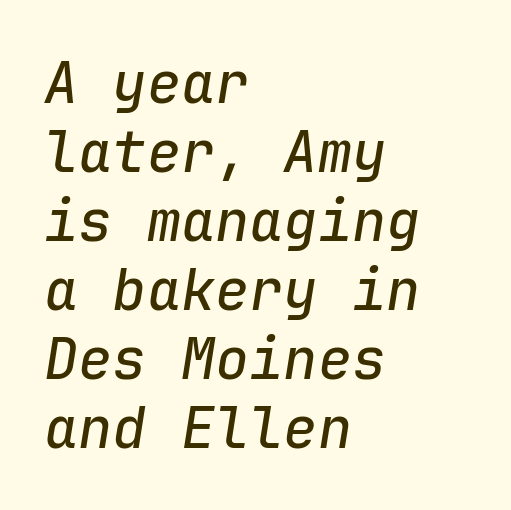
{"italic": "yes", "lean": "right", "slant_degrees": 9, "width": "normal", "stroke_contrast": "low", "x_height": "medium", "monospaced": "yes", "underline": "no", "align": "left", "line_spacing_ratio": 1.21, "letter_spacing": "normal", "letter_spacing_em": 0.0, "glyph_px": 57}
